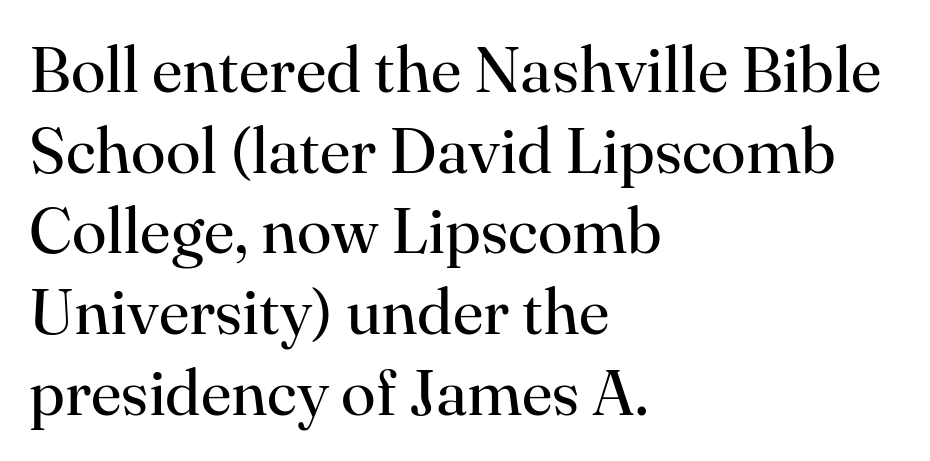
Q: Is the text bold? A: No.
Q: Is the text italic (slanted)? A: No, it is upright.
Q: Is the typeface a serif or a sans-serif typeface? A: Serif.
Q: Is the text underlined? A: No.
Q: How is the paragraph aligned? A: Left-aligned.
Q: Is the spacing between letters normal or unusually wide? A: Normal.
Q: Is the spacing between lines tight, normal or loose? A: Normal.
Q: Width (condensed, normal, or wide)? A: Normal.
Q: Stroke contrast? A: High.
Q: x-height? A: Small.
Q: Monospaced? A: No.
